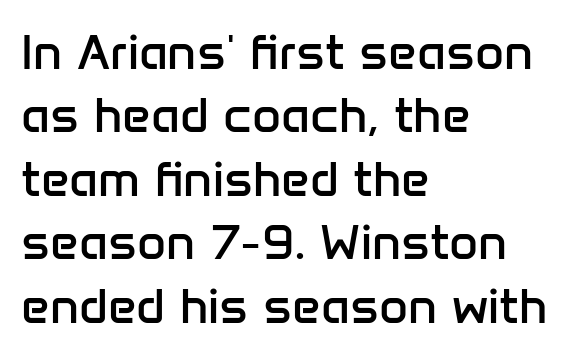
The image shows 50 px regular-weight sans-serif type, upright; set left-aligned, normal line spacing (1.27x), normal letter spacing, not underlined; low stroke contrast and a medium x-height.
